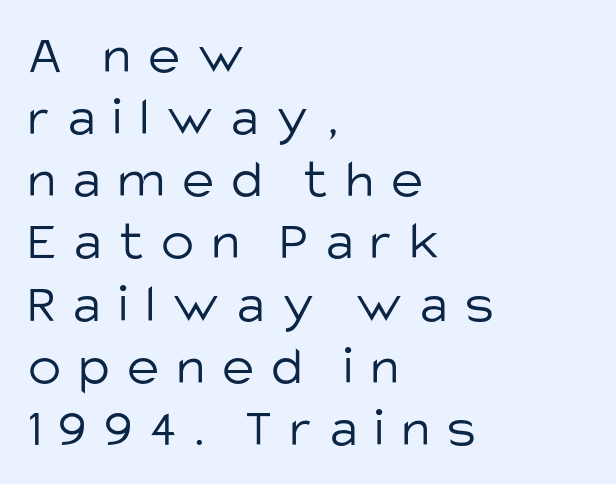
The image shows 55 px light sans-serif type, upright; set left-aligned, tight line spacing (1.13x), unusually wide letter spacing (+0.32 em), not underlined; low stroke contrast and a large x-height.
